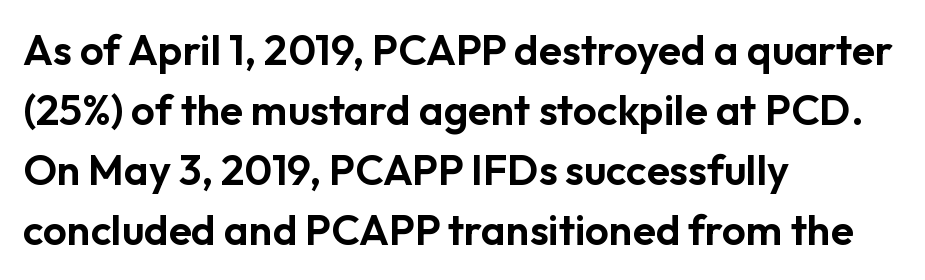
The image shows 42 px sans-serif type, upright; set left-aligned, normal line spacing (1.43x), normal letter spacing, not underlined; low stroke contrast and a medium x-height.
